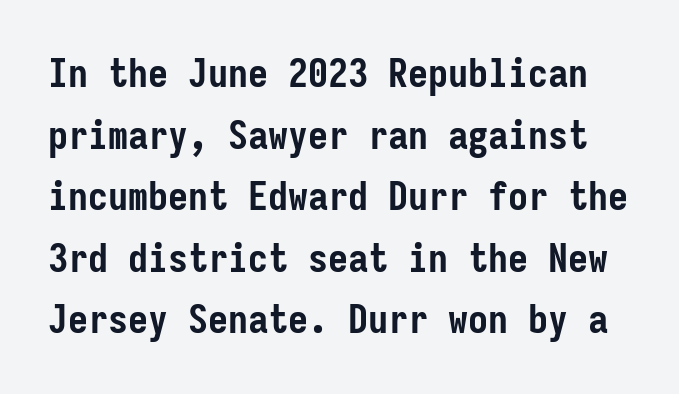
The image shows 40 px semibold, condensed sans-serif type, upright, monospaced; set normal line spacing (1.54x), normal letter spacing, not underlined; low stroke contrast and a medium x-height.
